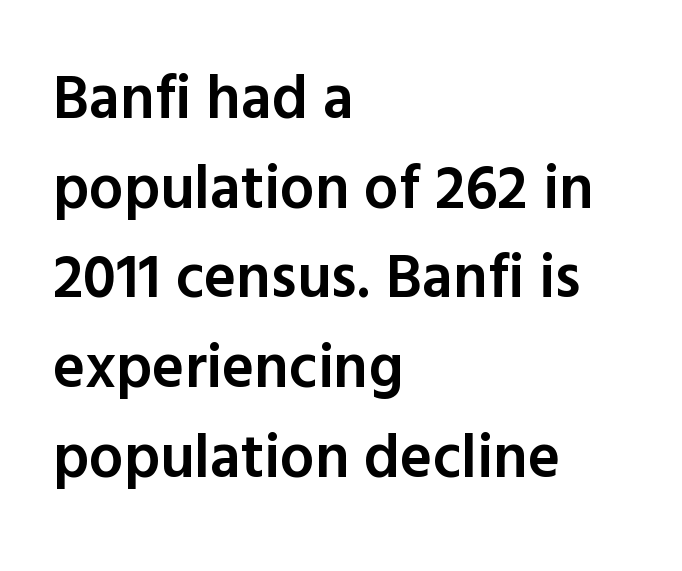
Q: Is the text bold? A: Semi-bold.
Q: Is the text italic (slanted)? A: No, it is upright.
Q: Is the typeface a serif or a sans-serif typeface? A: Sans-serif.
Q: Is the text underlined? A: No.
Q: How is the paragraph aligned? A: Left-aligned.
Q: Is the spacing between letters normal or unusually wide? A: Normal.
Q: Is the spacing between lines tight, normal or loose? A: Normal.
Q: Width (condensed, normal, or wide)? A: Normal.
Q: x-height? A: Medium.
Q: Monospaced? A: No.
